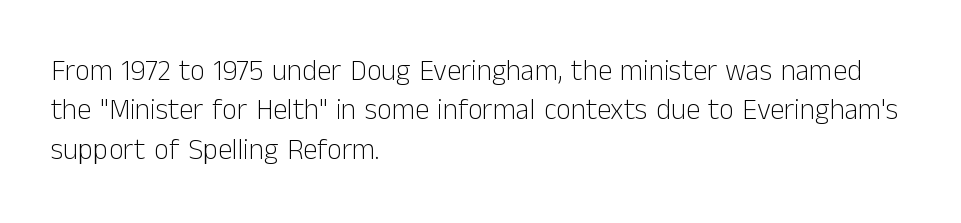
Q: Is the text bold? A: No.
Q: Is the text italic (slanted)? A: No, it is upright.
Q: Is the typeface a serif or a sans-serif typeface? A: Sans-serif.
Q: Is the text underlined? A: No.
Q: How is the paragraph aligned? A: Left-aligned.
Q: Is the spacing between letters normal or unusually wide? A: Normal.
Q: Is the spacing between lines tight, normal or loose? A: Normal.
Q: Width (condensed, normal, or wide)? A: Normal.
Q: Stroke contrast? A: Low.
Q: x-height? A: Medium.
Q: Monospaced? A: No.
